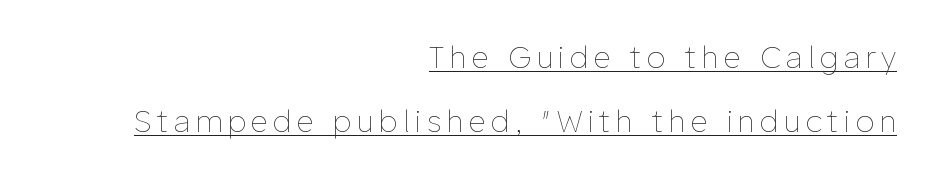
{"italic": "no", "bold": "no", "weight": "thin", "width": "normal", "stroke_contrast": "low", "x_height": "medium", "monospaced": "no", "underline": "yes", "align": "right", "line_spacing": "loose", "line_spacing_ratio": 2.14, "glyph_px": 30}
